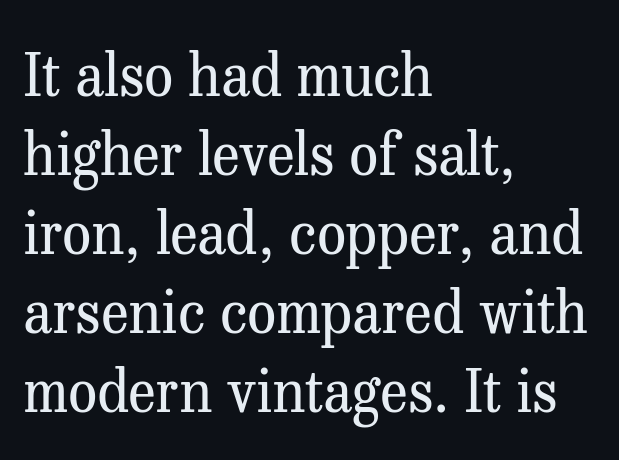
{"serif": "yes", "italic": "no", "bold": "no", "weight": "regular", "width": "normal", "stroke_contrast": "medium", "x_height": "medium", "monospaced": "no", "underline": "no", "align": "left", "line_spacing": "normal", "line_spacing_ratio": 1.36, "letter_spacing": "normal", "letter_spacing_em": 0.0, "glyph_px": 58}
